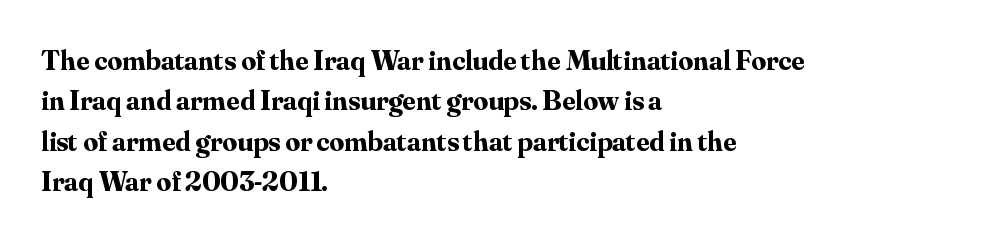
The image shows 29 px bold serif type, upright; set left-aligned, normal line spacing (1.39x), normal letter spacing, not underlined; medium stroke contrast and a small x-height.
